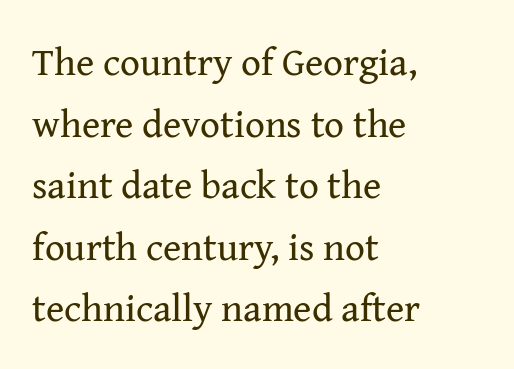
How are the letters spaced? Ordinarily, with no added tracking. Successive baselines arrive at the customary interval. Style check: upright. Each row of text sits above clean, open space. What kind of face is this? One with serifs. Weight: in the light-to-regular range.
